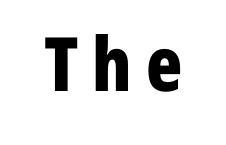
The passage shown is not underscored anywhere. Stroke terminals: plain, sans-serif. Set as a true bold cut, around the 700 mark. The passage shown is typed in a proportional face where columns would drift.
